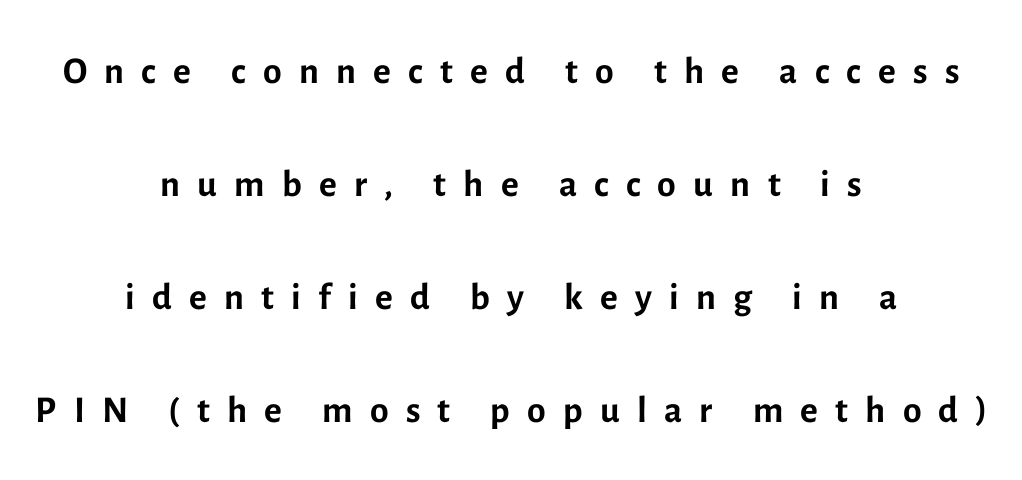
Q: Is the text bold? A: No.
Q: Is the text italic (slanted)? A: No, it is upright.
Q: Is the typeface a serif or a sans-serif typeface? A: Sans-serif.
Q: Is the text underlined? A: No.
Q: How is the paragraph aligned? A: Centered.
Q: Is the spacing between letters normal or unusually wide? A: Unusually wide.
Q: Is the spacing between lines tight, normal or loose? A: Loose.
Q: Width (condensed, normal, or wide)? A: Normal.
Q: x-height? A: Medium.
Q: Monospaced? A: No.
